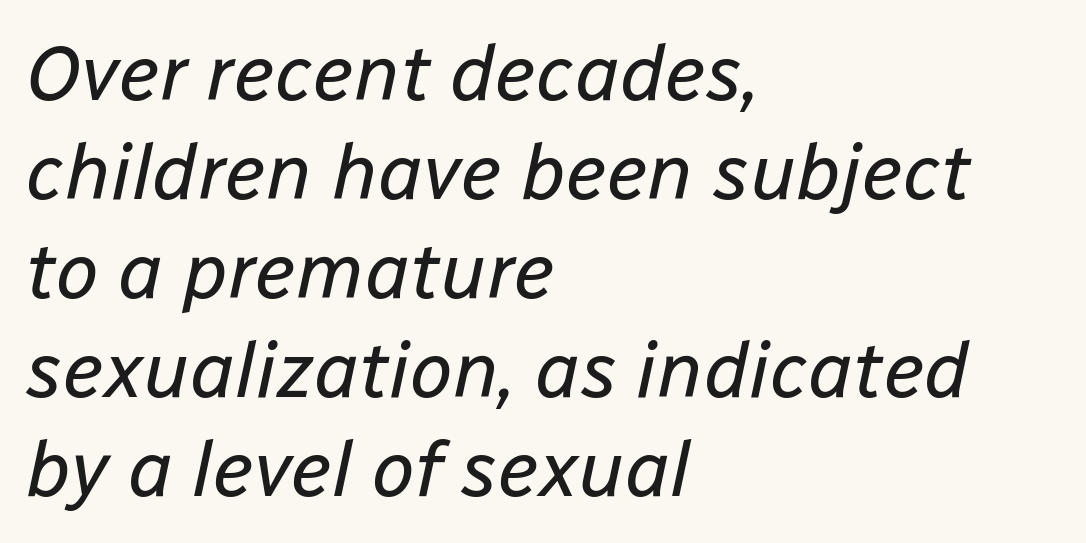
Do the characters align in a grid? No, the font is proportional. The strokes are not fattened; the text isn't bold. Short and long lines alike share a common starting point at left. Here the glyphs are tracked normally, forming tight word shapes. Type without underlining. Emphasis-style slanted type is in use.
